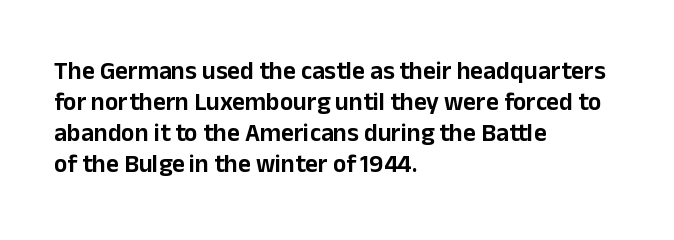
The image shows 25 px text type, upright; set left-aligned, line spacing 1.24x, normal letter spacing, not underlined.
